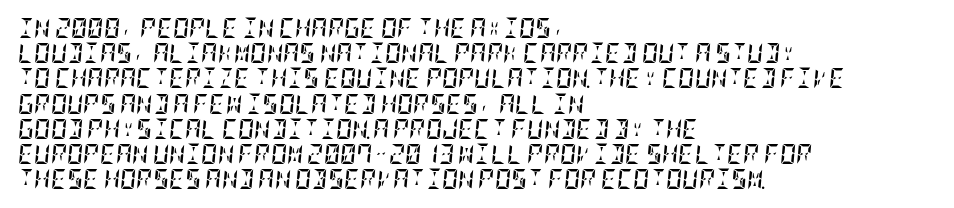
Q: Is the text bold? A: Yes.
Q: Is the text italic (slanted)? A: Yes, it leans right by about 5 degrees.
Q: Is the text underlined? A: No.
Q: How is the paragraph aligned? A: Left-aligned.
Q: Is the spacing between letters normal or unusually wide? A: Normal.
Q: Is the spacing between lines tight, normal or loose? A: Normal.
